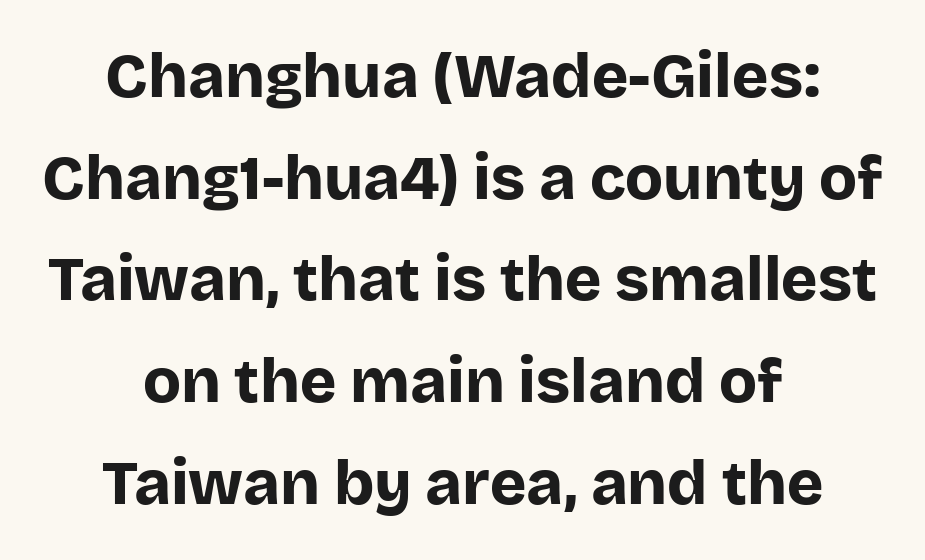
The font's upright variant was chosen for this text. The font is running at its bold setting. Quick note: interline space is typical. In CSS terms this would be text-align: center. This is sans-serif lettering, the kind often seen on screens and signage.
